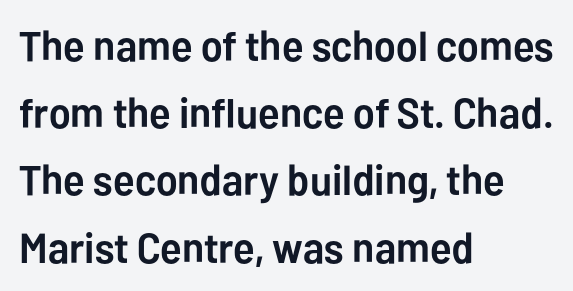
The image shows 42 px semibold sans-serif type, upright; set left-aligned, normal line spacing (1.6x), normal letter spacing, not underlined; low stroke contrast and a medium x-height.
